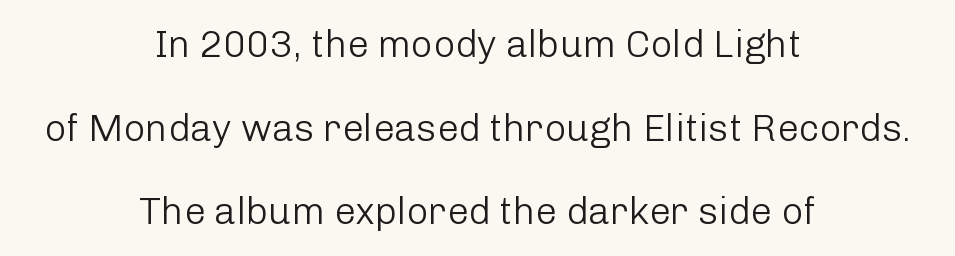
The image shows 38 px light sans-serif type, upright; set centered, loose line spacing (2.2x), normal letter spacing, not underlined; low stroke contrast and a medium x-height.
